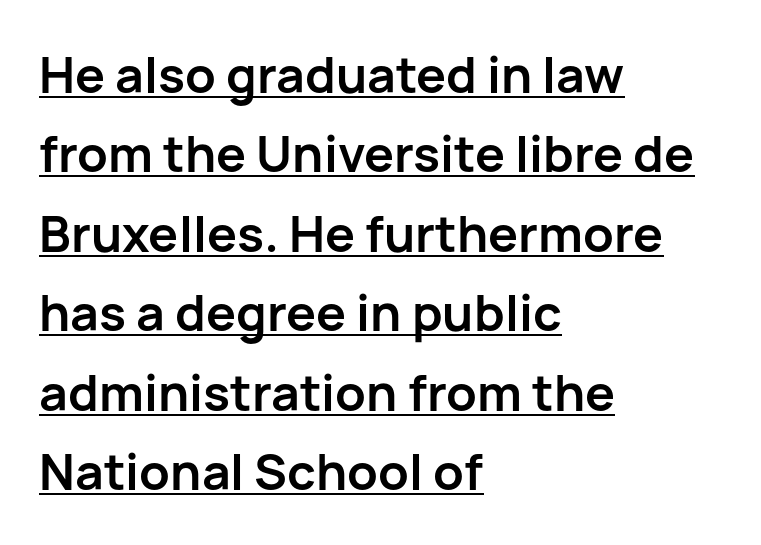
The image shows 50 px semibold sans-serif type, upright; set left-aligned, normal line spacing (1.59x), normal letter spacing, underlined; low stroke contrast and a medium x-height.
